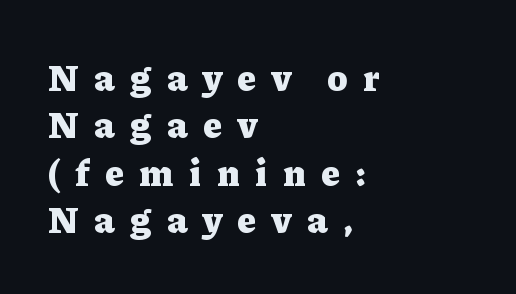
The image shows 38 px heavy serif type, upright; set left-aligned, normal line spacing (1.25x), unusually wide letter spacing (+0.42 em), not underlined; low stroke contrast and a medium x-height.
